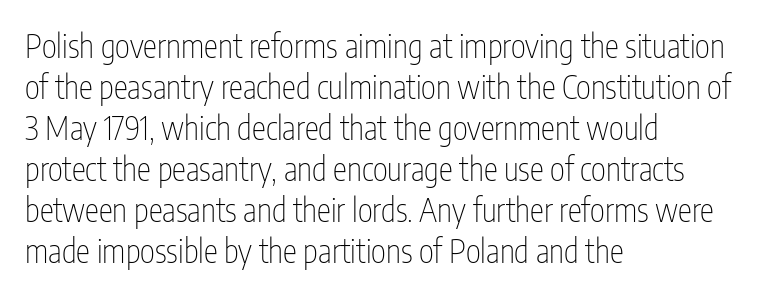
The image shows 32 px thin, condensed sans-serif type, upright; set left-aligned, normal line spacing (1.28x), normal letter spacing, not underlined; low stroke contrast and a medium x-height.
